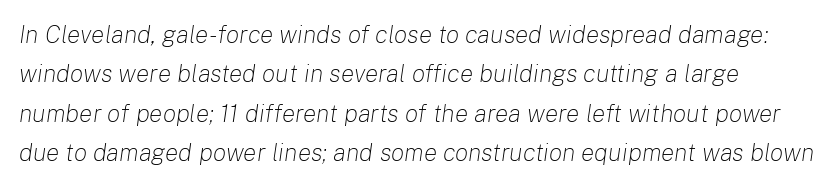
Is there much room between lines? A standard amount, neither cramped nor airy. Stroke mass is kept to a normal reading level or below. The specimen omits any rule beneath the text block's lines. Yep, that's italic — everything's leaning. Inter-character spacing is left at the font's built-in metrics.
